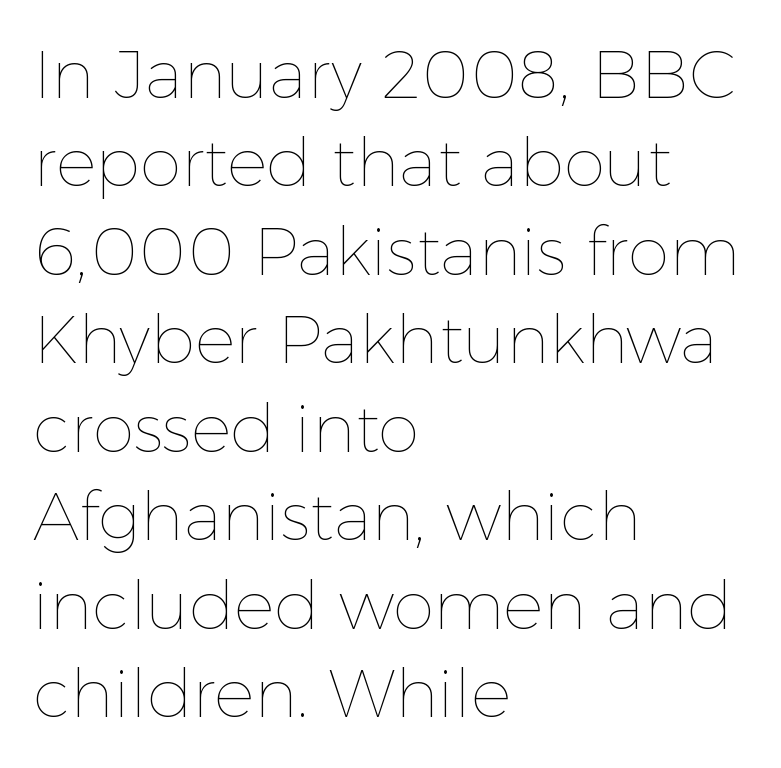
The image shows 67 px thin type, upright; set left-aligned, normal line spacing (1.32x), normal letter spacing, not underlined; a medium x-height.
